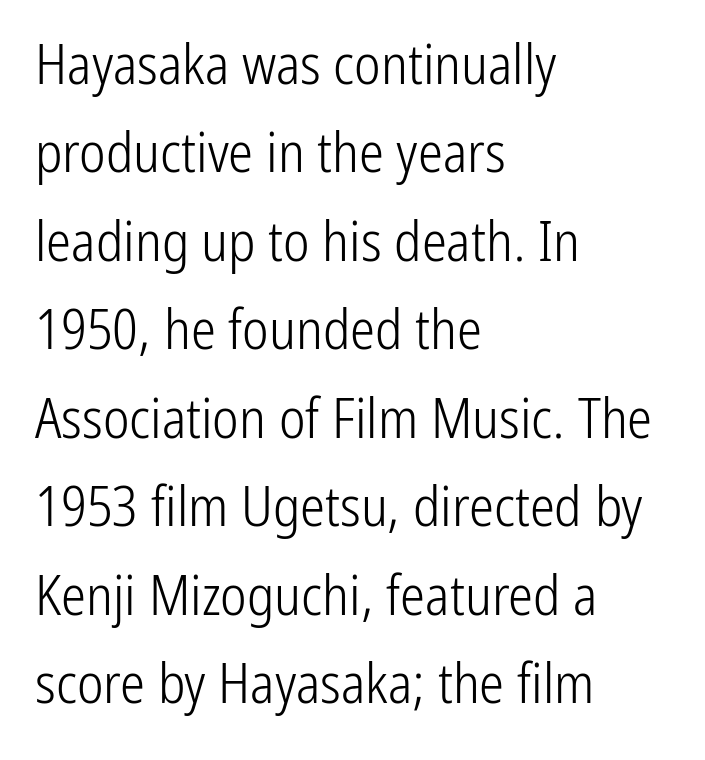
The image shows 56 px light, condensed sans-serif type, upright; set left-aligned, normal line spacing (1.58x), normal letter spacing, not underlined; low stroke contrast and a medium x-height.
